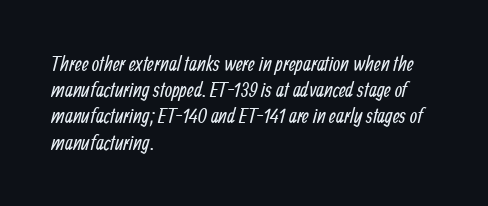
Q: Is the text bold? A: No.
Q: Is the text underlined? A: No.
Q: How is the paragraph aligned? A: Left-aligned.
Q: Is the spacing between letters normal or unusually wide? A: Normal.
Q: Is the spacing between lines tight, normal or loose? A: Normal.
